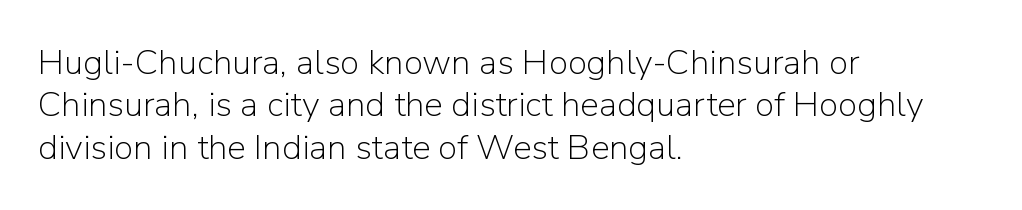
The image shows 35 px light sans-serif type, upright; set left-aligned, line spacing 1.21x, normal letter spacing, not underlined; low stroke contrast and a medium x-height.
